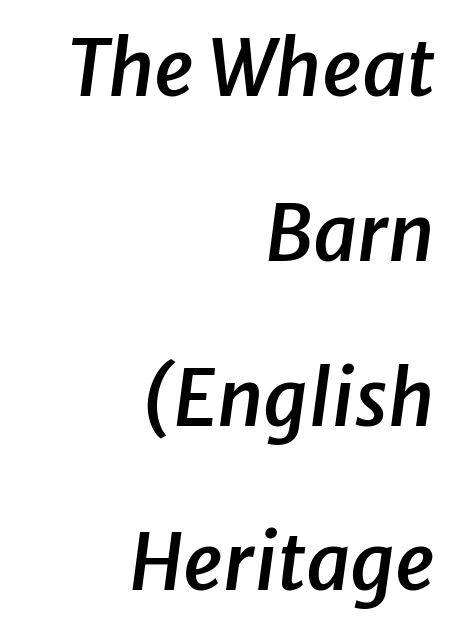
Q: Is the text bold? A: Semi-bold.
Q: Is the text italic (slanted)? A: Yes, it leans right by about 8 degrees.
Q: Is the text underlined? A: No.
Q: How is the paragraph aligned? A: Right-aligned.
Q: Is the spacing between letters normal or unusually wide? A: Normal.
Q: Is the spacing between lines tight, normal or loose? A: Loose.
Q: Width (condensed, normal, or wide)? A: Normal.
Q: Stroke contrast? A: Low.
Q: x-height? A: Medium.
Q: Monospaced? A: No.
